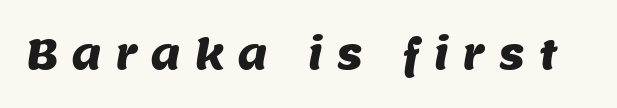
The font family rendered here belongs to the sans-serif group. Is this a fixed-width face? No — the glyphs have proportional, varying widths. Just letters on the line, the space beneath them empty. Caption: expanded tracking, letters set apart.
